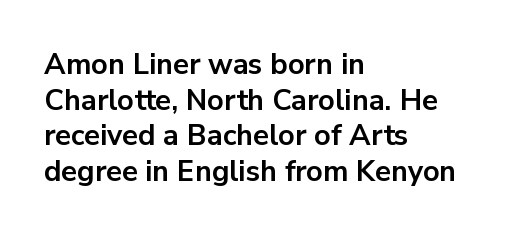
The space directly below the letters is spotless. Students, note that the glyphs here touch the page at normal intervals. On the weight axis this lands at bold, roughly 700. Character widths vary here, with narrow letters taking less room than wide ones. The typography opts for an upright posture over an oblique one. The typesetter chose a ragged-right arrangement here.
